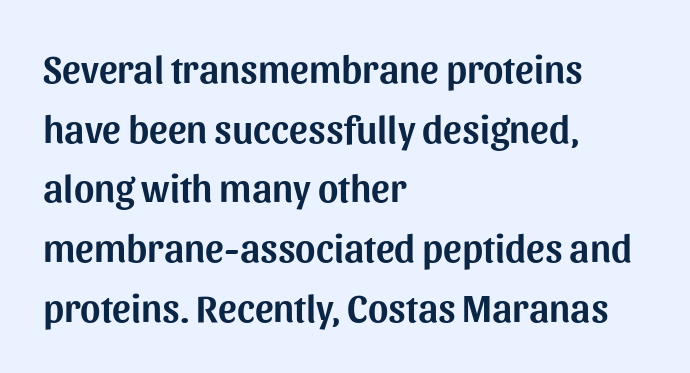
The image shows 39 px sans-serif type, upright; set left-aligned, normal line spacing (1.53x), normal letter spacing, not underlined; medium stroke contrast and a medium x-height.
